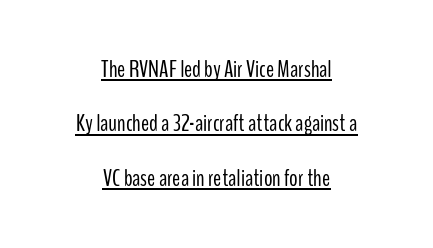
Q: Is the text bold? A: No.
Q: Is the text italic (slanted)? A: No, it is upright.
Q: Is the text underlined? A: Yes.
Q: How is the paragraph aligned? A: Centered.
Q: Is the spacing between letters normal or unusually wide? A: Normal.
Q: Is the spacing between lines tight, normal or loose? A: Loose.
